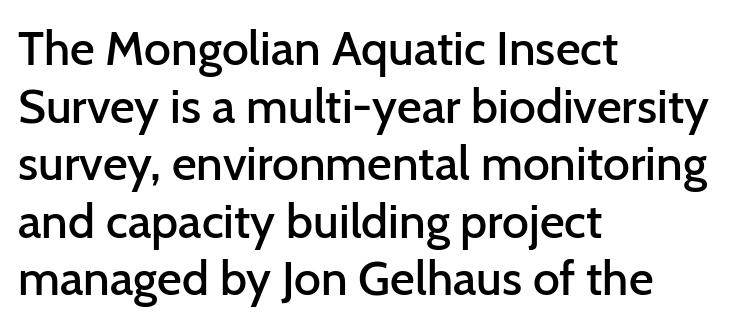
Q: Is the text bold? A: Semi-bold.
Q: Is the text italic (slanted)? A: No, it is upright.
Q: Is the typeface a serif or a sans-serif typeface? A: Sans-serif.
Q: Is the text underlined? A: No.
Q: How is the paragraph aligned? A: Left-aligned.
Q: Is the spacing between letters normal or unusually wide? A: Normal.
Q: Width (condensed, normal, or wide)? A: Normal.
Q: Stroke contrast? A: Low.
Q: x-height? A: Medium.
Q: Monospaced? A: No.
